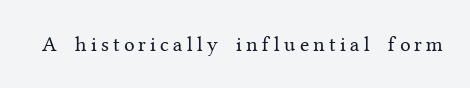
The image shows 21 px text type, upright; set unusually wide letter spacing (+0.2 em), not underlined.
